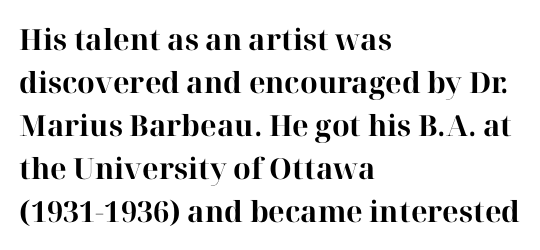
{"serif": "yes", "italic": "no", "bold": "yes", "weight": "bold", "width": "normal", "stroke_contrast": "high", "x_height": "medium", "monospaced": "no", "underline": "no", "align": "left", "line_spacing": "normal", "line_spacing_ratio": 1.48, "letter_spacing": "normal", "letter_spacing_em": 0.0, "glyph_px": 29}
